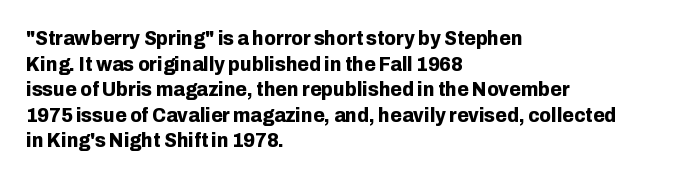
Is there any slant? The stems are plumb. The zone under the glyphs is completely vacant. Caption: bold face, heavy strokes. Each word holds together tightly as a unit, with standard inter-letter gaps. Does the copy run flush right? No — it runs flush left.
